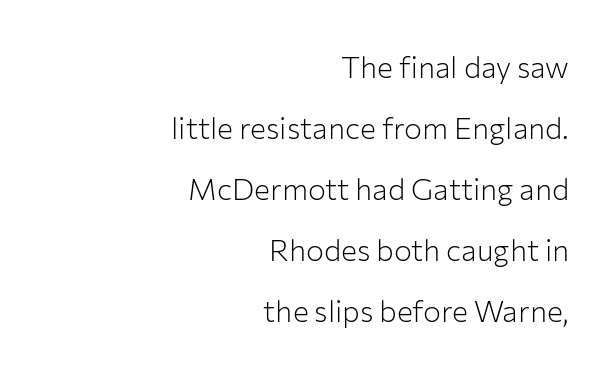
{"serif": "no", "italic": "no", "bold": "no", "weight": "light", "width": "normal", "stroke_contrast": "low", "x_height": "medium", "monospaced": "no", "underline": "no", "align": "right", "line_spacing": "loose", "line_spacing_ratio": 2.03, "letter_spacing": "normal", "letter_spacing_em": 0.0, "glyph_px": 30}
